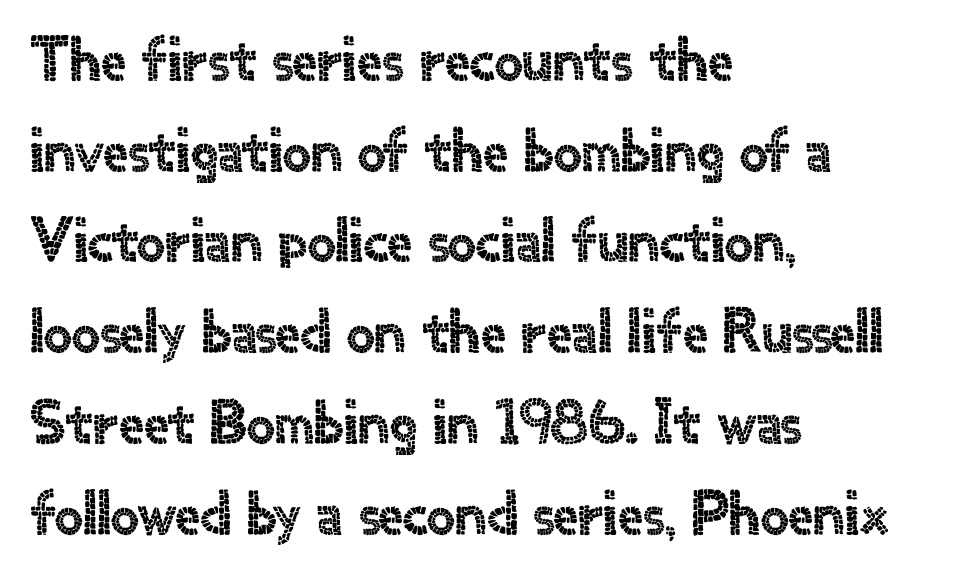
Inter-character spacing is left at the font's built-in metrics. You could not count columns in this text — the font is proportionally spaced. All the whitespace from short lines collects on the right. This block has exactly the height ordinary leading produces. Plain, unruled lines of type.
